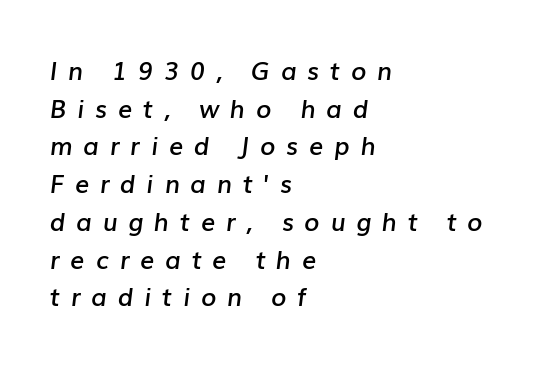
{"italic": "yes", "lean": "right", "slant_degrees": 7, "bold": "semi", "underline": "no", "align": "left", "line_spacing": "normal", "line_spacing_ratio": 1.51, "letter_spacing": "wide", "letter_spacing_em": 0.43, "glyph_px": 25}
